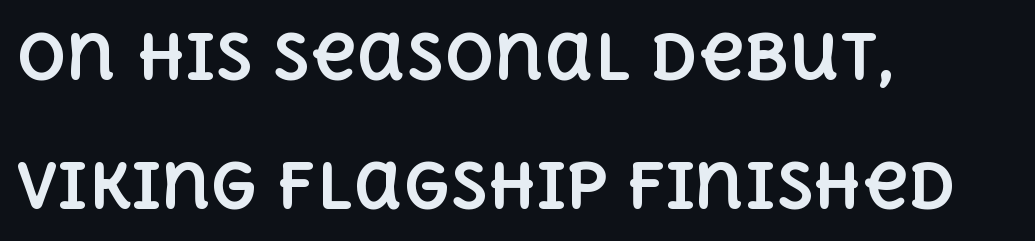
The specimen reads as upright at a glance. Bare-footed words on every line. On the weight axis this lands at bold, roughly 700. Words appear dense and cohesive because spacing is normal. You could not count columns in this text — the font is proportionally spaced. Rows of type keep a wide berth in the vertical direction.
